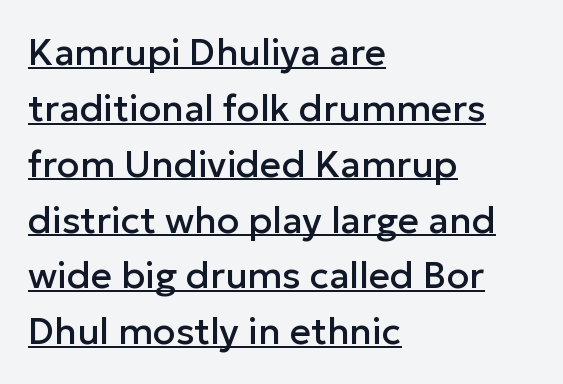
Q: Is the text italic (slanted)? A: No, it is upright.
Q: Is the typeface a serif or a sans-serif typeface? A: Sans-serif.
Q: Is the text underlined? A: Yes.
Q: How is the paragraph aligned? A: Left-aligned.
Q: Is the spacing between letters normal or unusually wide? A: Normal.
Q: Is the spacing between lines tight, normal or loose? A: Normal.
Q: Width (condensed, normal, or wide)? A: Normal.
Q: Stroke contrast? A: Low.
Q: x-height? A: Medium.
Q: Monospaced? A: No.
